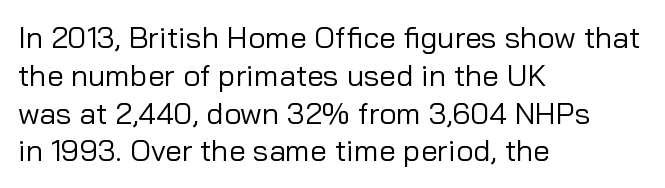
{"serif": "no", "italic": "no", "bold": "no", "weight": "regular", "width": "normal", "stroke_contrast": "low", "x_height": "medium", "monospaced": "no", "underline": "no", "align": "left", "line_spacing": "normal", "line_spacing_ratio": 1.26, "letter_spacing": "normal", "letter_spacing_em": 0.0, "glyph_px": 30}
